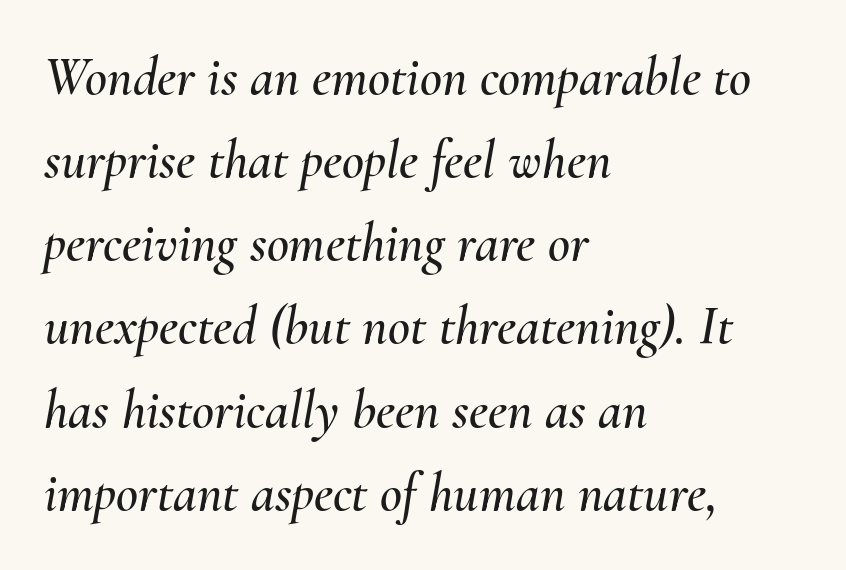
Q: Is the text italic (slanted)? A: Yes, it leans right by about 10 degrees.
Q: Is the text underlined? A: No.
Q: How is the paragraph aligned? A: Left-aligned.
Q: Is the spacing between letters normal or unusually wide? A: Normal.
Q: Is the spacing between lines tight, normal or loose? A: Normal.
Q: Width (condensed, normal, or wide)? A: Normal.
Q: Stroke contrast? A: Medium.
Q: x-height? A: Small.
Q: Monospaced? A: No.
